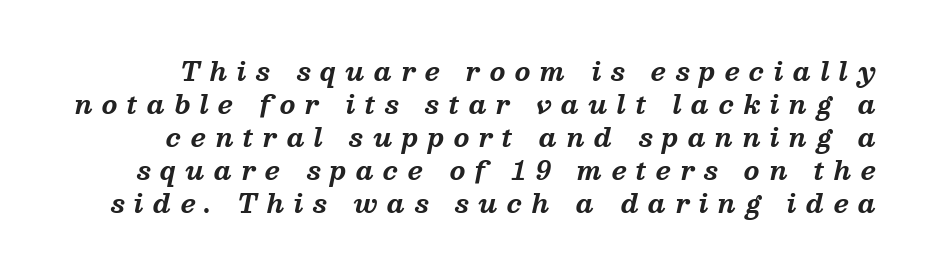
{"italic": "yes", "lean": "right", "slant_degrees": 13, "bold": "yes", "underline": "no", "line_spacing": "normal", "line_spacing_ratio": 1.32, "letter_spacing": "wide", "letter_spacing_em": 0.38, "glyph_px": 25}
